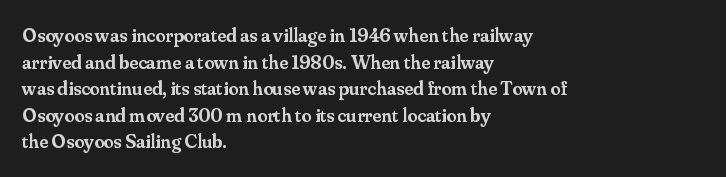
{"italic": "no", "bold": "semi", "underline": "no", "align": "left", "line_spacing": "normal", "line_spacing_ratio": 1.33, "letter_spacing": "normal", "letter_spacing_em": 0.0, "glyph_px": 20}
